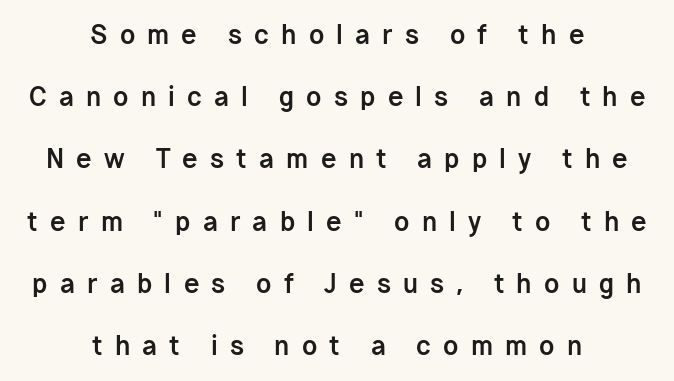
{"italic": "no", "bold": "yes", "underline": "no", "align": "center", "line_spacing": "loose", "line_spacing_ratio": 2.49, "letter_spacing": "wide", "letter_spacing_em": 0.49, "glyph_px": 25}
